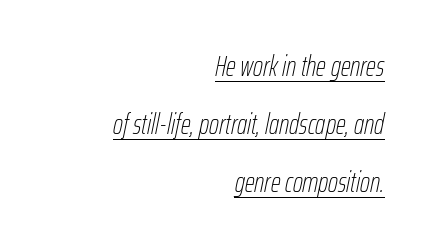
{"italic": "yes", "lean": "right", "slant_degrees": 12, "bold": "no", "weight": "thin", "width": "condensed", "stroke_contrast": "low", "x_height": "medium", "monospaced": "no", "underline": "yes", "align": "right", "line_spacing": "loose", "line_spacing_ratio": 2.08, "letter_spacing": "normal", "letter_spacing_em": 0.0, "glyph_px": 28}
